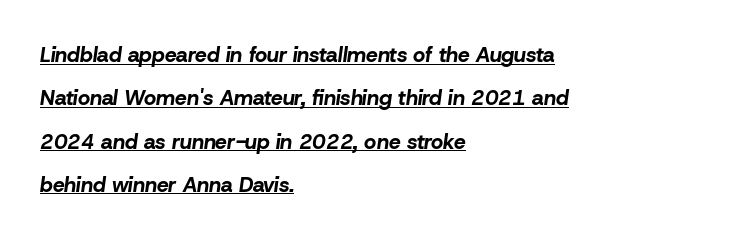
The face used here has the dense, thick strokes of a bold. Check the space under the baseline: a stroke is drawn there. These lines are set flush left with a ragged right edge. Characters follow at the spacing the type designer built in. When letters slant like this, we call the style italic.
